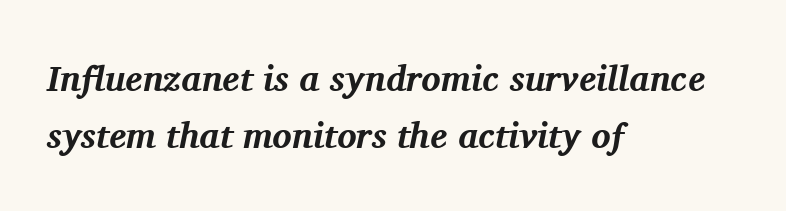
Q: Is the text bold? A: Yes.
Q: Is the text italic (slanted)? A: Yes, it leans right by about 11 degrees.
Q: Is the typeface a serif or a sans-serif typeface? A: Serif.
Q: Is the text underlined? A: No.
Q: How is the paragraph aligned? A: Left-aligned.
Q: Is the spacing between letters normal or unusually wide? A: Normal.
Q: Is the spacing between lines tight, normal or loose? A: Normal.
Q: Width (condensed, normal, or wide)? A: Normal.
Q: Stroke contrast? A: Medium.
Q: x-height? A: Medium.
Q: Monospaced? A: No.
